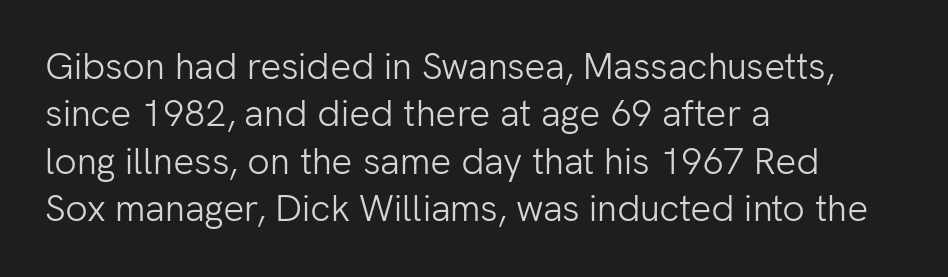
Horizontal alignment here is leftward, the default for most running prose. Is the type heavy? It reads as light-to-regular instead. Does the leading feel generous? No, just average. Do the characters align in a grid? No, the font is proportional. This sample uses plain, unmodified letter spacing.
